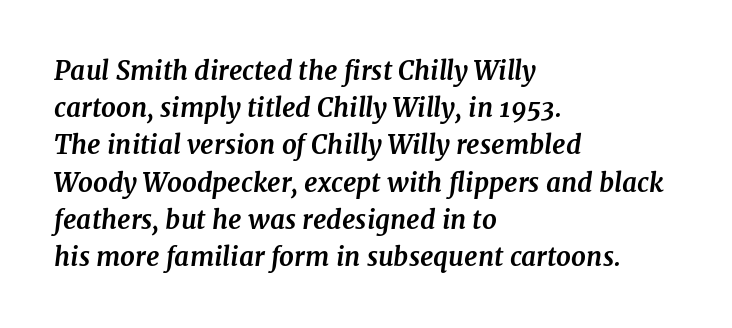
Q: Is the text bold? A: Yes.
Q: Is the text italic (slanted)? A: Yes, it leans right by about 7 degrees.
Q: Is the text underlined? A: No.
Q: How is the paragraph aligned? A: Left-aligned.
Q: Is the spacing between letters normal or unusually wide? A: Normal.
Q: Is the spacing between lines tight, normal or loose? A: Normal.
